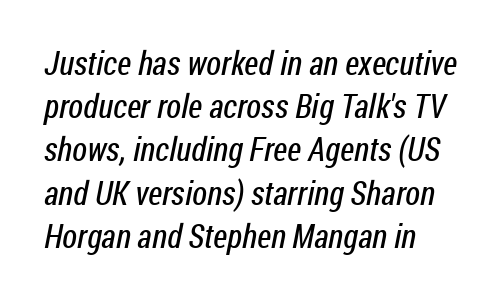
Q: Is the text bold? A: No.
Q: Is the typeface a serif or a sans-serif typeface? A: Sans-serif.
Q: Is the text underlined? A: No.
Q: How is the paragraph aligned? A: Left-aligned.
Q: Is the spacing between letters normal or unusually wide? A: Normal.
Q: Is the spacing between lines tight, normal or loose? A: Normal.
Q: Width (condensed, normal, or wide)? A: Condensed.
Q: Stroke contrast? A: Low.
Q: x-height? A: Medium.
Q: Monospaced? A: No.
